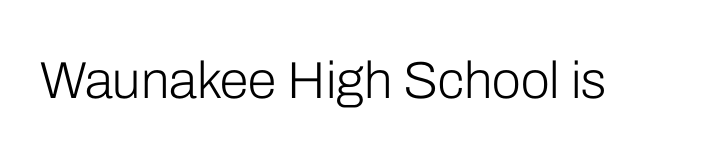
The image shows 52 px light sans-serif type, upright; set normal letter spacing, not underlined; low stroke contrast and a medium x-height.
